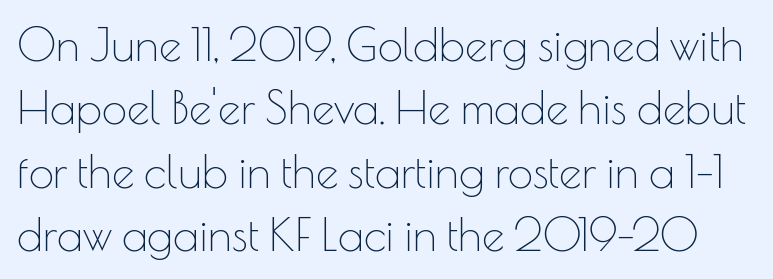
The rendering keeps characters at their native spacing. Posture: vertical. You can tell from the bare stems that sans-serif type was used. Quick note: underline off. Vertical spacing — default.
